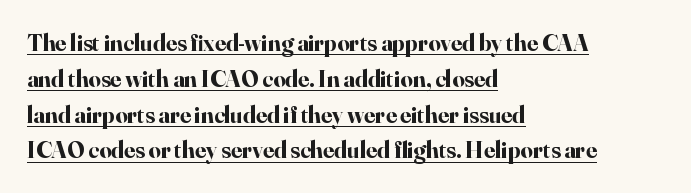
The image shows 24 px bold type, upright; set left-aligned, normal line spacing (1.49x), normal letter spacing, underlined.
